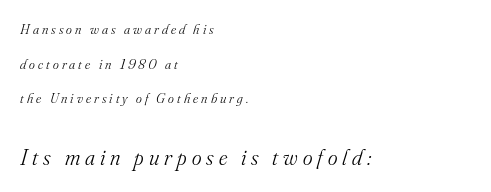
Stem width sits at or under what a default text font uses. Any mark beneath the type? The region is blank. The gaps between neighbouring characters are conspicuously large. What's the leading like? Stretched, with rows far apart.
